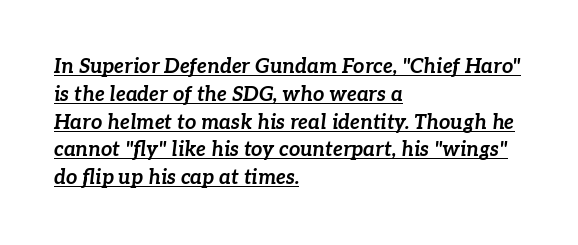
{"italic": "yes", "lean": "right", "slant_degrees": 7, "bold": "yes", "underline": "yes", "align": "left", "line_spacing": "normal", "line_spacing_ratio": 1.39, "letter_spacing": "normal", "letter_spacing_em": 0.0, "glyph_px": 20}
